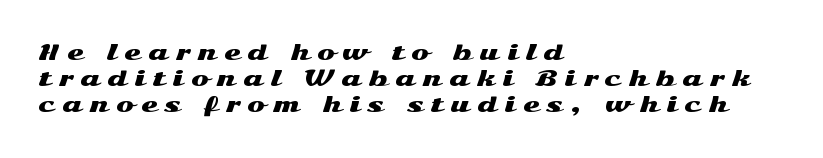
Q: Is the text italic (slanted)? A: Yes.
Q: Is the text underlined? A: No.
Q: How is the paragraph aligned? A: Left-aligned.
Q: Is the spacing between letters normal or unusually wide? A: Unusually wide.
Q: Is the spacing between lines tight, normal or loose? A: Normal.
